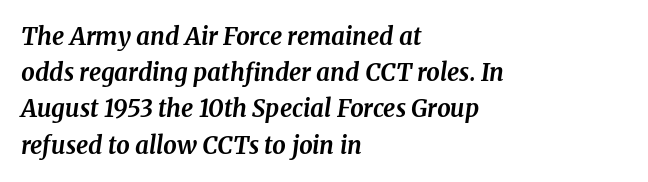
Any mark beneath the type? The region is blank. This is oblique type, the kind used for emphasis or titles. Teacher's note: observe the even left margin — that is flush-left alignment. Compared with typical body copy, the letter spacing here is the same. The leading is moderate, giving the passage an even texture.
